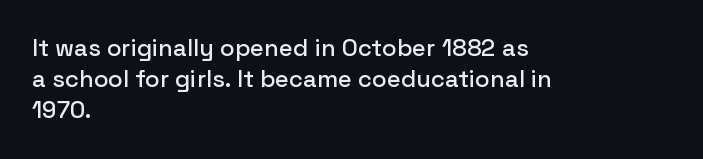
Q: Is the text italic (slanted)? A: No, it is upright.
Q: Is the text underlined? A: No.
Q: How is the paragraph aligned? A: Left-aligned.
Q: Is the spacing between letters normal or unusually wide? A: Normal.
Q: Is the spacing between lines tight, normal or loose? A: Normal.
